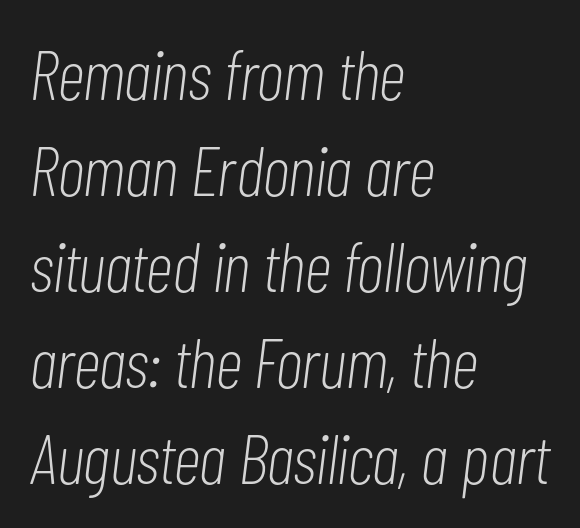
All the whitespace from short lines collects on the right. Students, note that the glyphs here touch the page at normal intervals. The typography opts for an oblique posture over an upright one. Lines of text with bare space underneath. The letters advance in unequal steps, a hallmark of proportional type. Is the stroke heavy? The answer is a plain regular-or-lighter.
